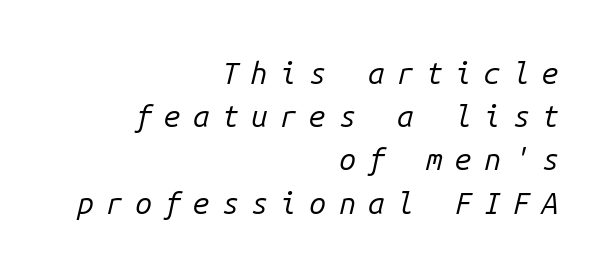
Q: Is the text bold? A: No.
Q: Is the text italic (slanted)? A: Yes, it leans right by about 14 degrees.
Q: Is the text underlined? A: No.
Q: How is the paragraph aligned? A: Right-aligned.
Q: Is the spacing between letters normal or unusually wide? A: Unusually wide.
Q: Is the spacing between lines tight, normal or loose? A: Normal.
Q: Width (condensed, normal, or wide)? A: Normal.
Q: Stroke contrast? A: Low.
Q: x-height? A: Medium.
Q: Monospaced? A: Yes.
